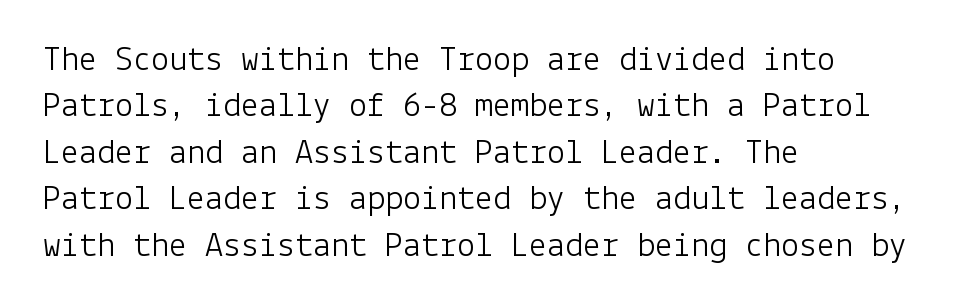
Notice how the passage keeps a crisp vertical edge on the left only. Weight: in the light-to-regular range. The lettering holds an erect, upright posture throughout. The passage shown stacks its lines at a standard gap.
